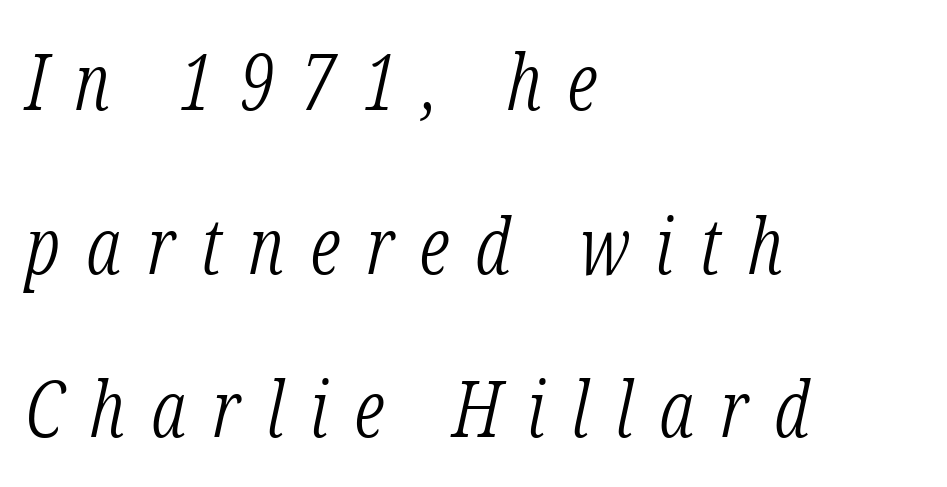
The type is letterspaced generously, with wide tracking. Every character sits at an angle, as italics do. Quick note: interline space is abundant. The letters advance in unequal steps, a hallmark of proportional type. The passage shown is not underscored anywhere.
